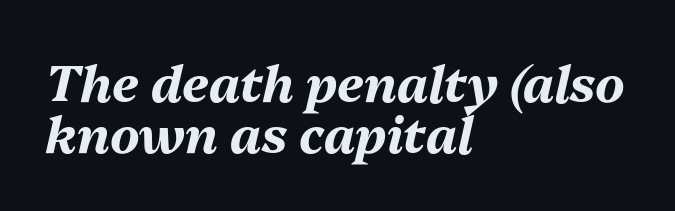
{"italic": "yes", "lean": "right", "slant_degrees": 13, "bold": "yes", "weight": "bold", "width": "normal", "stroke_contrast": "medium", "x_height": "medium", "monospaced": "no", "underline": "no", "align": "left", "line_spacing": "tight", "line_spacing_ratio": 1.02, "letter_spacing": "normal", "letter_spacing_em": 0.0, "glyph_px": 50}
